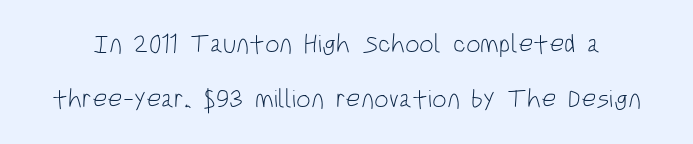
The image shows 26 px text type, upright; set loose line spacing (2.11x), normal letter spacing, not underlined.
